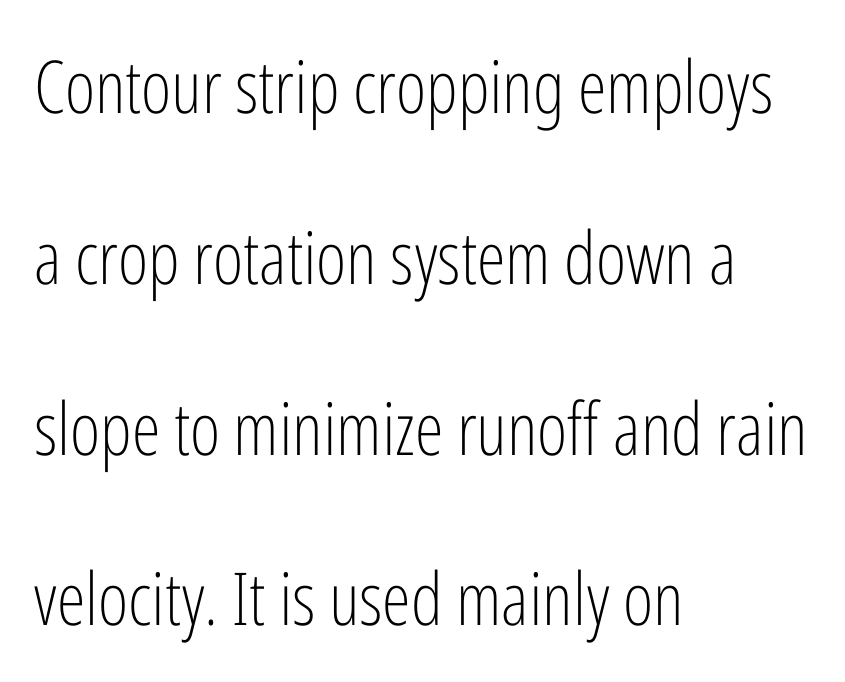
{"serif": "no", "italic": "no", "bold": "no", "weight": "light", "width": "condensed", "stroke_contrast": "low", "x_height": "medium", "monospaced": "no", "underline": "no", "align": "left", "line_spacing": "loose", "line_spacing_ratio": 2.34, "letter_spacing": "normal", "letter_spacing_em": 0.0, "glyph_px": 73}
